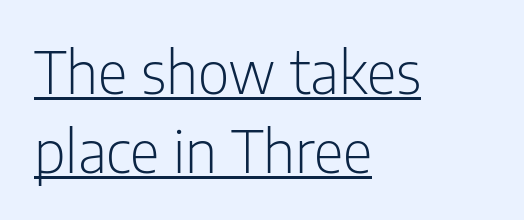
What's the leading like? Ordinary, nothing unusual. Notice how a bar underscores the lettering throughout. Every row of glyphs begins at an identical x-position on the left. The rendering keeps characters at their native spacing. The letters advance in unequal steps, a hallmark of proportional type. No letter is thick-stroked: the sample isn't bold.
